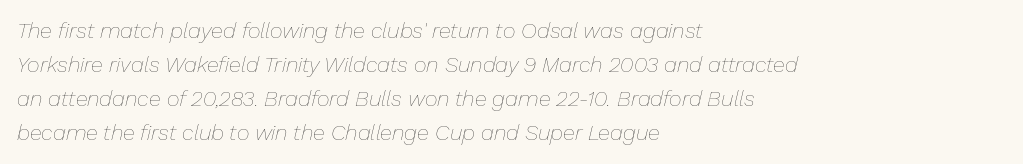
Q: Is the text bold? A: No.
Q: Is the text italic (slanted)? A: Yes, it leans right by about 13 degrees.
Q: Is the text underlined? A: No.
Q: How is the paragraph aligned? A: Left-aligned.
Q: Is the spacing between letters normal or unusually wide? A: Normal.
Q: Is the spacing between lines tight, normal or loose? A: Normal.
